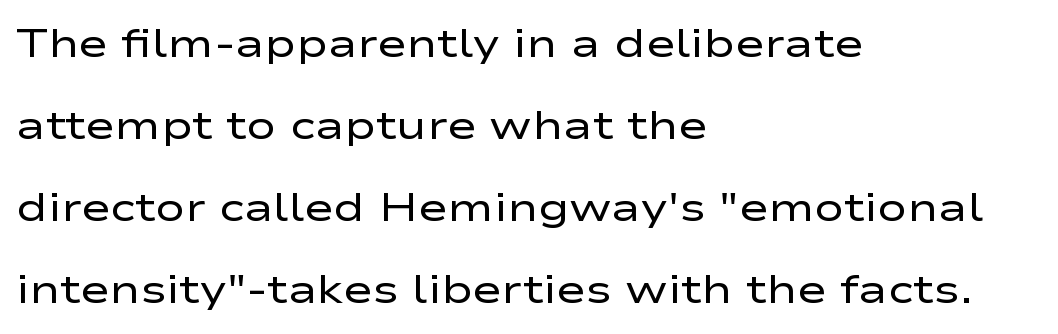
These lines stand farther apart than default settings would place them. Descender tails drop into unmarked territory. Tall strokes in this sample are plumb rather than angled. Is this a fixed-width face? No — the glyphs have proportional, varying widths. This sample is left-justified, so line endings fall wherever the words run out. Glyph-to-glyph distance matches everyday printed text.
